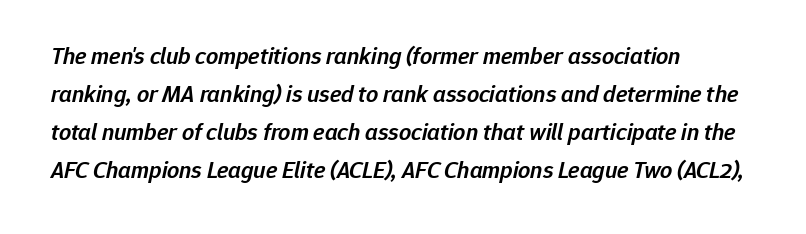
The line texture is even and compact thanks to regular tracking. Layout note: lines flush left. The line-height multiplier appears to be the usual default. Letters rest on an invisible, unmarked baseline.
